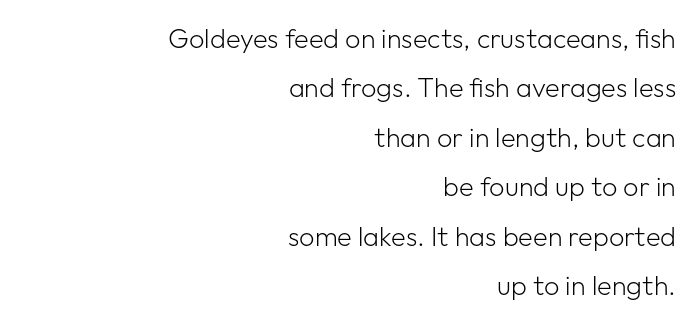
The image shows 27 px text type, upright; set right-aligned, line spacing 1.83x, normal letter spacing, not underlined.
